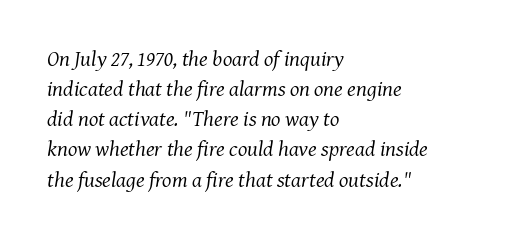
Q: Is the text bold? A: No.
Q: Is the text italic (slanted)? A: Yes, it leans right by about 7 degrees.
Q: Is the text underlined? A: No.
Q: How is the paragraph aligned? A: Left-aligned.
Q: Is the spacing between letters normal or unusually wide? A: Normal.
Q: Is the spacing between lines tight, normal or loose? A: Normal.
